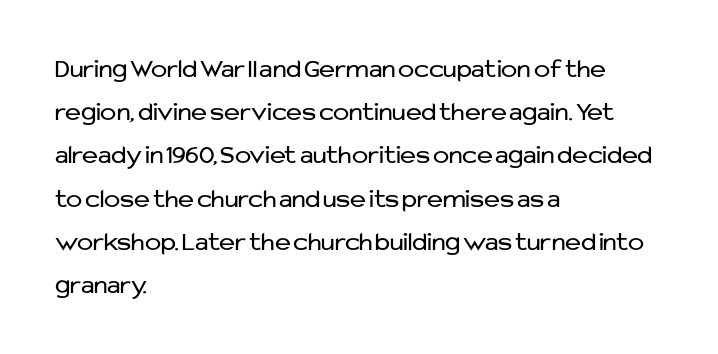
The image shows 27 px text type, upright; set left-aligned, normal line spacing (1.6x), normal letter spacing, not underlined.
